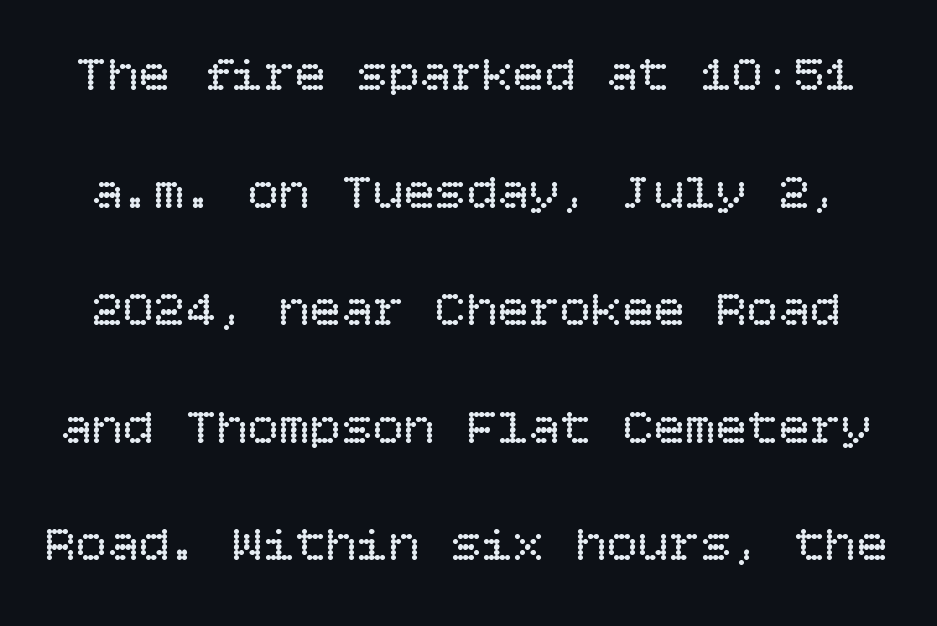
{"italic": "no", "bold": "no", "weight": "regular", "width": "normal", "stroke_contrast": "low", "x_height": "large", "underline": "no", "line_spacing": "loose", "line_spacing_ratio": 2.26, "letter_spacing": "normal", "letter_spacing_em": 0.0, "glyph_px": 52}
